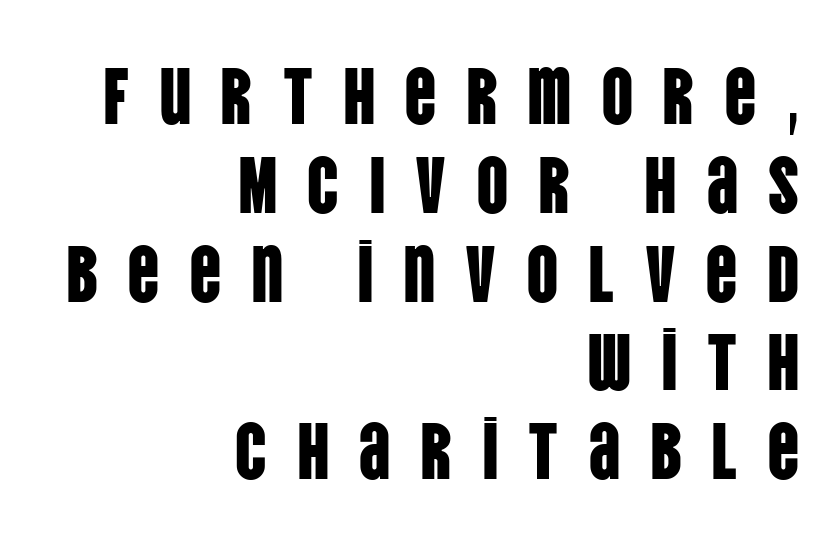
Substantial extra tracking has been applied to these lines. Posture: upright roman. This rendering uses right alignment, leaving the left contour irregular. The passage shown is not underscored anywhere.
